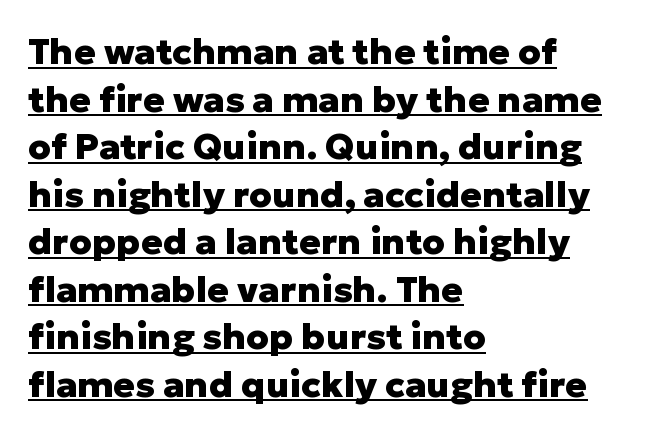
The image shows 36 px heavy sans-serif type, upright; set left-aligned, normal line spacing (1.32x), normal letter spacing, underlined; low stroke contrast and a medium x-height.
